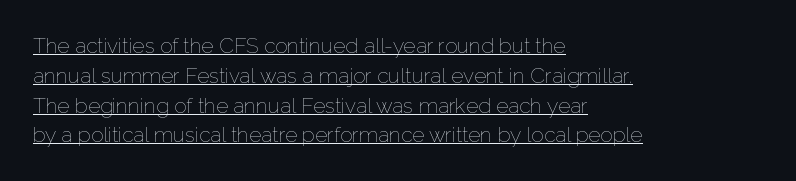
The image shows 21 px text type, upright; set left-aligned, normal line spacing (1.42x), normal letter spacing, underlined.
